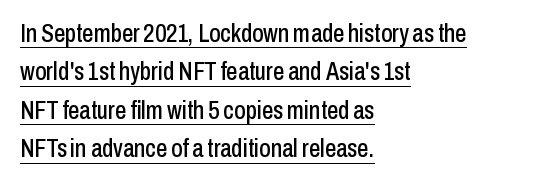
Q: Is the text italic (slanted)? A: No, it is upright.
Q: Is the text underlined? A: Yes.
Q: How is the paragraph aligned? A: Left-aligned.
Q: Is the spacing between letters normal or unusually wide? A: Normal.
Q: Is the spacing between lines tight, normal or loose? A: Normal.
